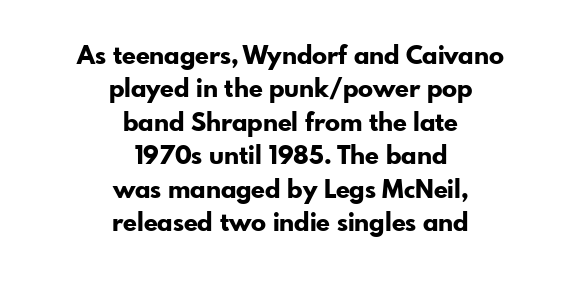
The image shows 25 px bold type, upright; set centered, normal line spacing (1.34x), normal letter spacing, not underlined.
